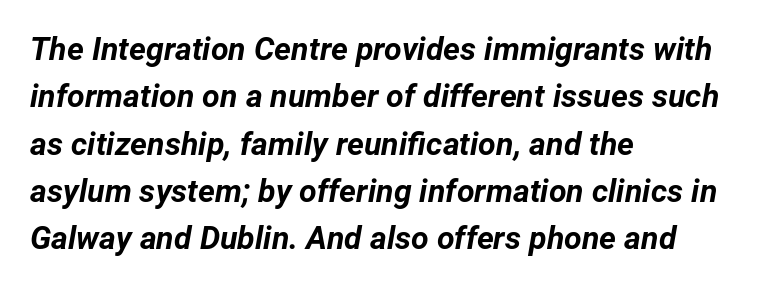
Q: Is the text bold? A: Yes.
Q: Is the text italic (slanted)? A: Yes, it leans right by about 12 degrees.
Q: Is the text underlined? A: No.
Q: How is the paragraph aligned? A: Left-aligned.
Q: Is the spacing between letters normal or unusually wide? A: Normal.
Q: Is the spacing between lines tight, normal or loose? A: Normal.
Q: Width (condensed, normal, or wide)? A: Normal.
Q: Stroke contrast? A: Low.
Q: x-height? A: Medium.
Q: Monospaced? A: No.
